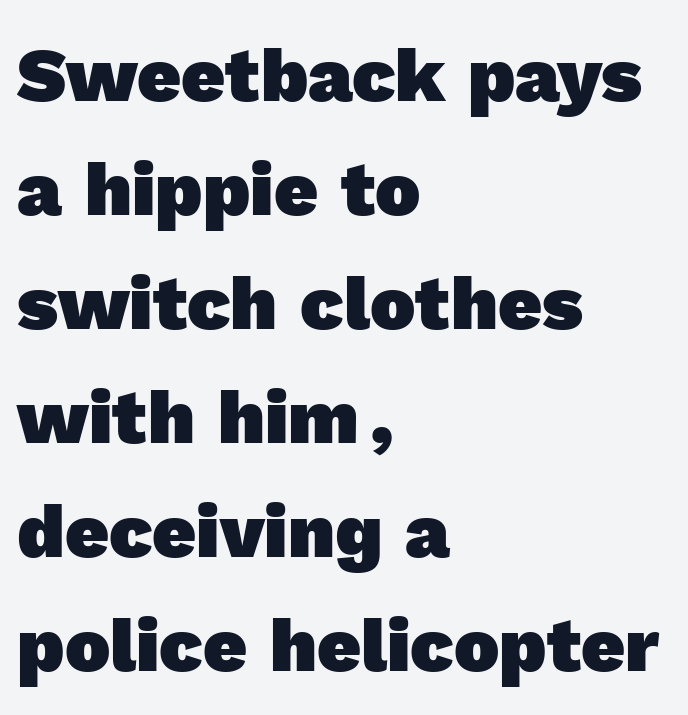
Q: Is the text bold? A: Yes.
Q: Is the typeface a serif or a sans-serif typeface? A: Sans-serif.
Q: Is the text underlined? A: No.
Q: How is the paragraph aligned? A: Left-aligned.
Q: Is the spacing between letters normal or unusually wide? A: Normal.
Q: Is the spacing between lines tight, normal or loose? A: Normal.
Q: Width (condensed, normal, or wide)? A: Normal.
Q: x-height? A: Medium.
Q: Monospaced? A: No.
